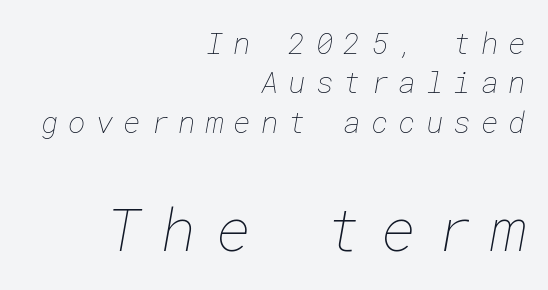
The image shows 60 px thin type; set right-aligned, normal line spacing (1.31x), unusually wide letter spacing (+0.33 em), not underlined; the second (bottom) block is 2.0x larger; low stroke contrast and a medium x-height.
